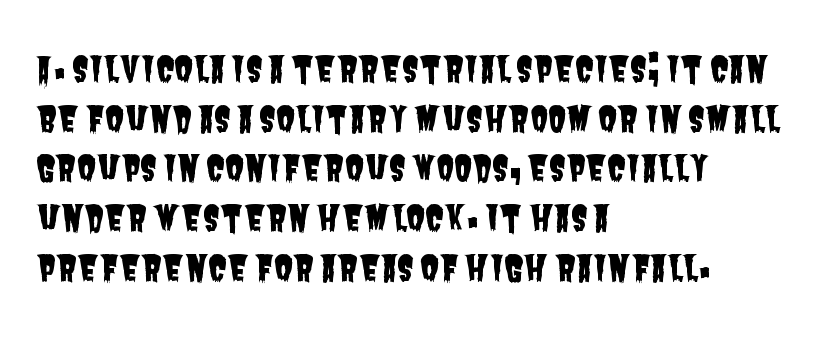
The image shows 35 px condensed sans-serif type; set left-aligned, normal line spacing (1.42x), normal letter spacing, not underlined; low stroke contrast and a large x-height.
